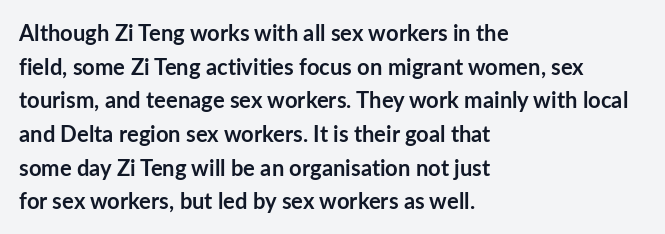
This sample is left-justified, so line endings fall wherever the words run out. Ascenders rise straight up at ninety degrees. Notice how descenders clear the ascenders below comfortably — that's standard leading. Is the type bold? Yes — the strokes are clearly thick and heavy.
